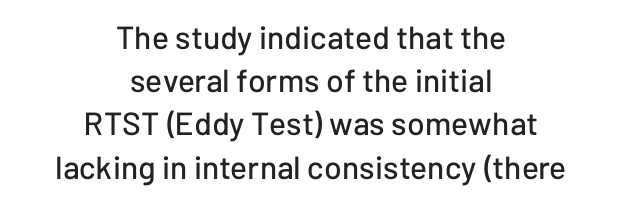
The glyphs are unaccompanied by any horizontal stroke below them. Posture: straight, roman, zero tilt. Notice how descenders clear the ascenders below comfortably — that's standard leading. The typesetter chose a symmetrical, centered arrangement here.
